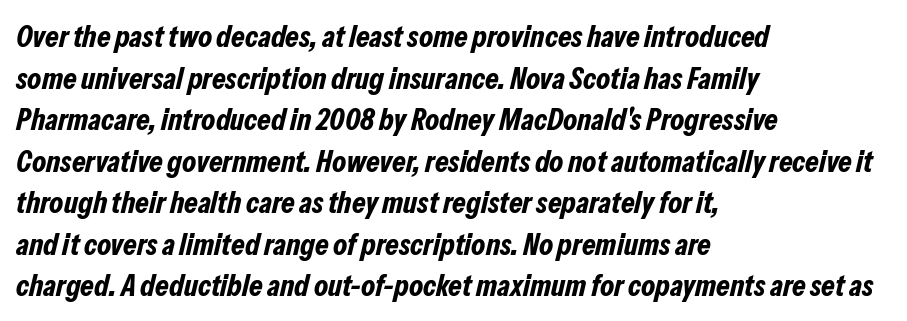
It's the slanting kind of type. These lines are rendered in a variable-pitch font. In terms of letterspacing, this is plain default setting. This rendering features lettering with no underline. This block has exactly the height ordinary leading produces.
